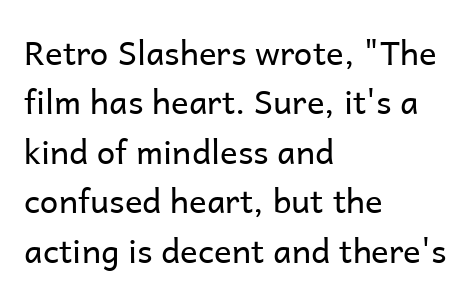
Normally led — the rows are evenly, conventionally spaced. Compared with a typical body face, this is equally light or lighter still. Is this a sans? Yes — the strokes have no serifs. The tracking reads as untouched default to a designer's eye.
